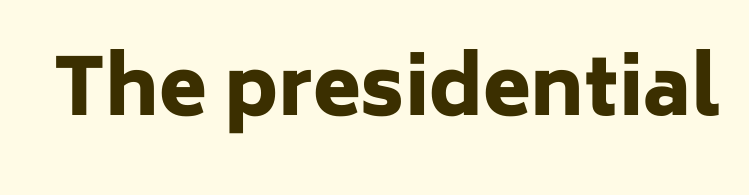
A sans-serif font was chosen for this passage. This rendering leaves character spacing at its baseline value. The lettering stays uniformly vertical, giving the passage a roman look. Is this a fixed-width face? No — the glyphs have proportional, varying widths. Check under the words: just untouched page. Summary of weight: heavy, a full bold.
